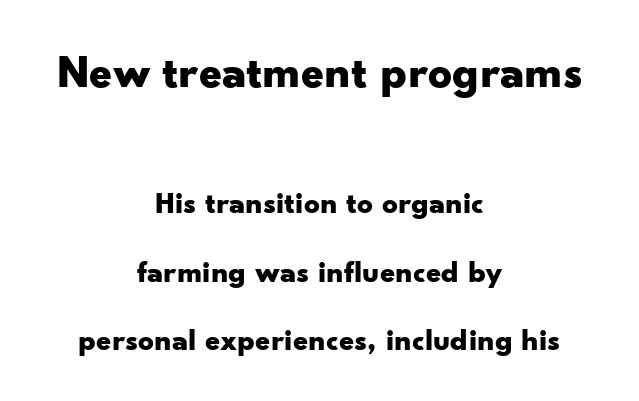
{"serif": "no", "italic": "no", "bold": "yes", "weight": "bold", "width": "wide", "stroke_contrast": "low", "x_height": "small", "monospaced": "no", "underline": "no", "align": "center", "line_spacing": "loose", "line_spacing_ratio": 2.21, "letter_spacing": "normal", "letter_spacing_em": 0.0, "larger_block": "first", "size_ratio": 1.52, "glyph_px": 47}
